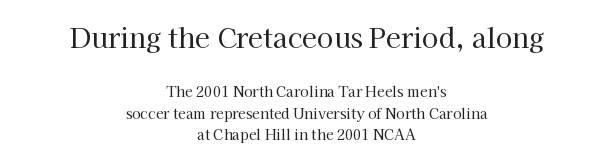
Q: Is the text bold? A: No.
Q: Is the text italic (slanted)? A: No, it is upright.
Q: Is the text underlined? A: No.
Q: How is the paragraph aligned? A: Centered.
Q: Is the spacing between letters normal or unusually wide? A: Normal.
Q: Is the spacing between lines tight, normal or loose? A: Normal.
Q: Which block of text is set in a larger size, the first (top) or the second (bottom)? A: The first (top) one.
